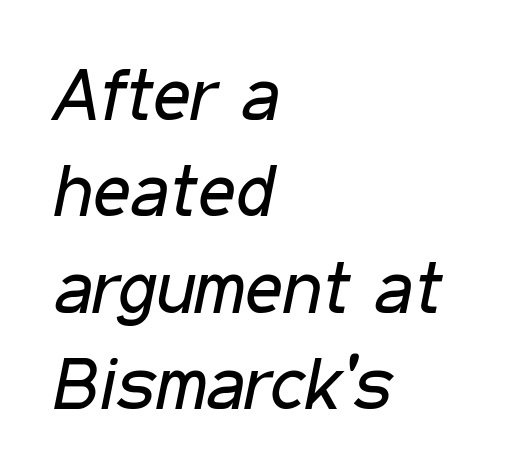
The image shows 73 px regular-weight, condensed type, italic (leaning right); set left-aligned, normal line spacing (1.32x), normal letter spacing, not underlined; low stroke contrast and a medium x-height.
